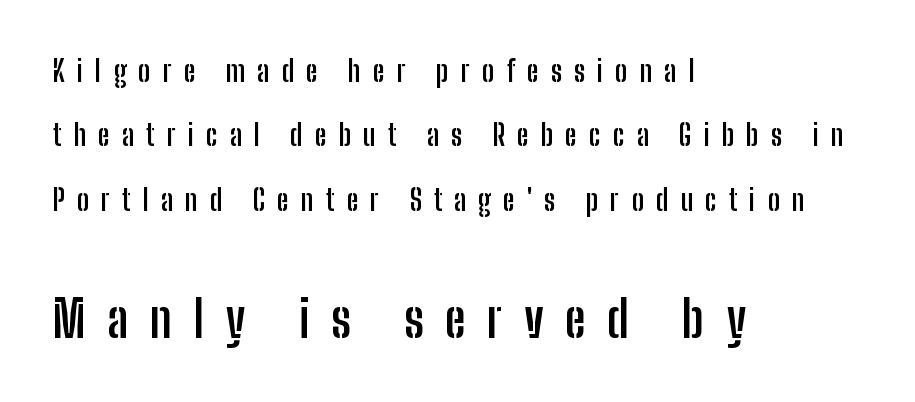
Letters rest on an invisible, unmarked baseline. Notice how thick the strokes are: this is what a full bold looks like. There is plenty of visible air inserted between adjacent glyphs. The passage is arranged the way most books set body copy — flush left. This sample uses an upright cut, with every glyph sitting square on the baseline. Think of a printed novel: that variable character pitch is what you see here.
